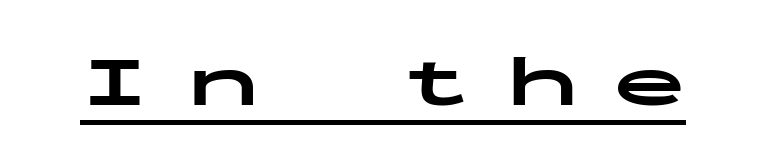
Q: Is the text bold? A: Yes.
Q: Is the text italic (slanted)? A: No, it is upright.
Q: Is the typeface a serif or a sans-serif typeface? A: Sans-serif.
Q: Is the text underlined? A: Yes.
Q: Is the spacing between letters normal or unusually wide? A: Unusually wide.
Q: Width (condensed, normal, or wide)? A: Wide.
Q: Stroke contrast? A: Low.
Q: x-height? A: Medium.
Q: Monospaced? A: Yes.
